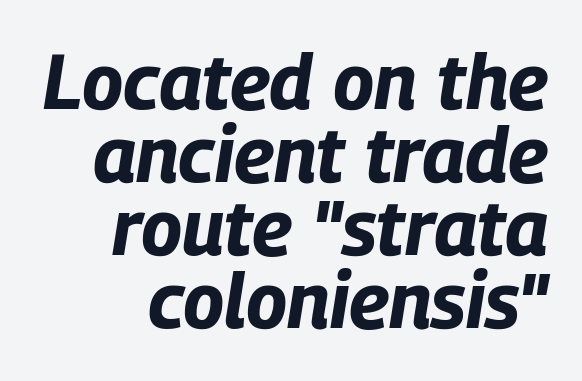
Posture: slanted. How are the letters spaced? Ordinarily, with no added tracking. Note the varied advance widths — an 'i' is clearly narrower than an 'm'. Layout note: lines flush right.
